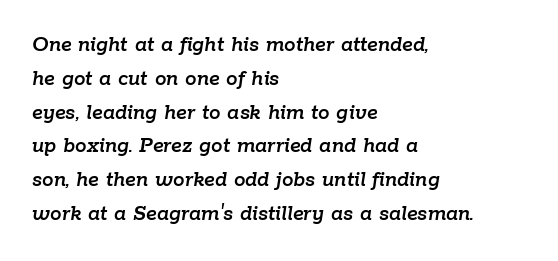
If you drew a ruler down the left edge, every line would touch it. The rows are spaced the way most documents space them. Descender tails drop into unmarked territory. The axis of the letterforms is tilted away from vertical. A typesetter would call this zero additional tracking.
